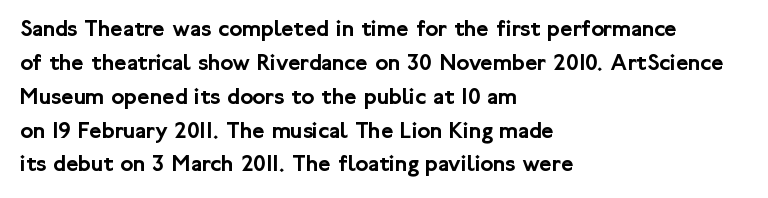
Here the glyphs are tracked normally, forming tight word shapes. A typesetter would call this leading conventional body-copy spacing. Descenders hang freely into open space. Typeset ragged right — the left edge is the straight one. Posture: upright roman.
